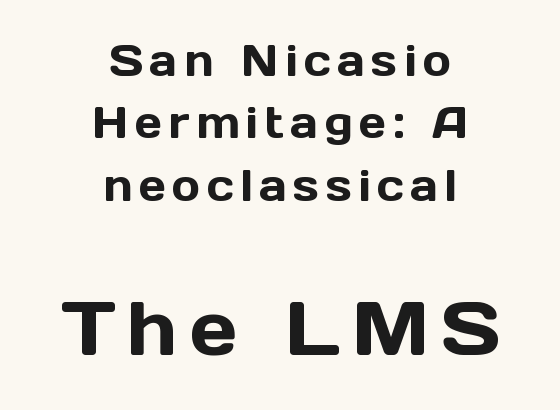
{"serif": "no", "italic": "no", "width": "normal", "x_height": "medium", "monospaced": "no", "underline": "no", "align": "center", "line_spacing": "normal", "line_spacing_ratio": 1.45, "larger_block": "second", "size_ratio": 1.74, "glyph_px": 75}
